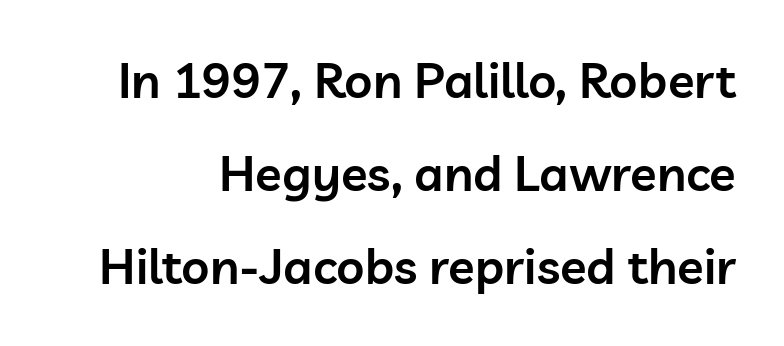
The image shows 49 px semibold sans-serif type, upright; set loose line spacing (1.9x), normal letter spacing, not underlined; low stroke contrast and a medium x-height.
